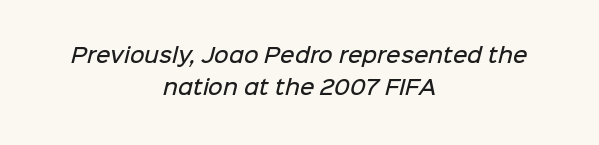
The image shows 20 px text type; set centered, normal line spacing (1.6x), normal letter spacing, not underlined.
